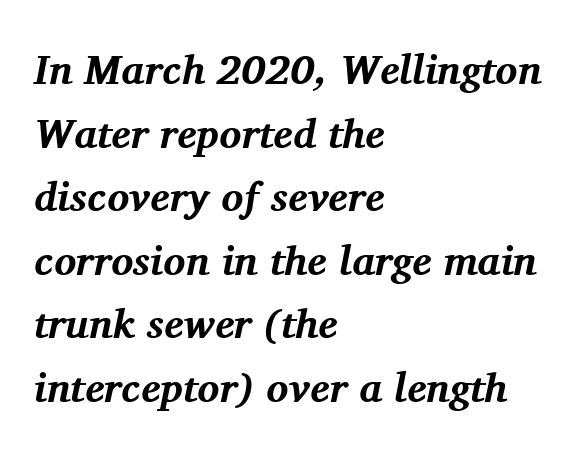
{"serif": "yes", "italic": "yes", "lean": "right", "slant_degrees": 11, "bold": "yes", "weight": "bold", "width": "normal", "stroke_contrast": "medium", "x_height": "medium", "monospaced": "no", "underline": "no", "align": "left", "line_spacing": "normal", "line_spacing_ratio": 1.55, "letter_spacing": "normal", "letter_spacing_em": 0.0, "glyph_px": 41}
